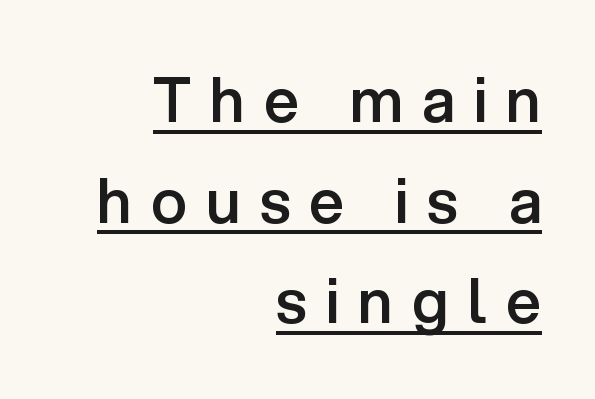
The tracking reads as deliberately expanded to a designer's eye. This block has exactly the height ordinary leading produces. Varying glyph widths throughout — classic text-font behaviour. As a designer I'd log this as weight 600, semibold.
